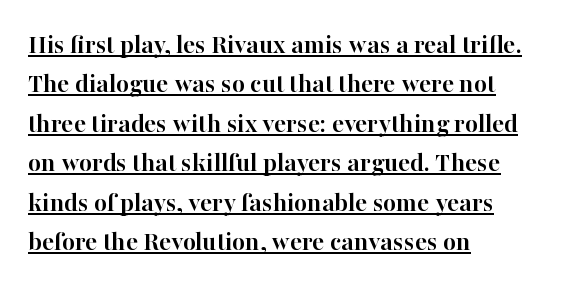
Whoever set this chose a conventional vertical rhythm. These lines were composed using upright roman letters. Do the characters align in a grid? No, the font is proportional. Horizontally, the lines are justified to the leading edge only. The string is rendered with underlining switched on. Compared with typical body copy, the letter spacing here is the same.
